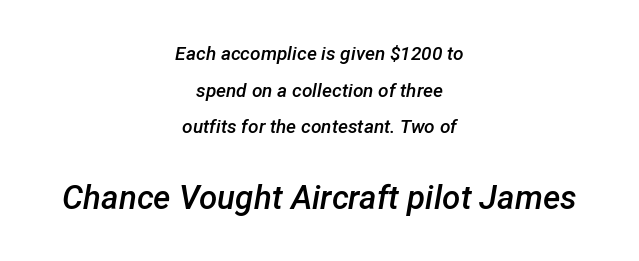
{"italic": "yes", "lean": "right", "slant_degrees": 12, "bold": "semi", "weight": "semibold", "width": "normal", "stroke_contrast": "low", "x_height": "medium", "monospaced": "no", "underline": "no", "align": "center", "line_spacing": "loose", "line_spacing_ratio": 1.93, "letter_spacing": "normal", "letter_spacing_em": 0.0, "larger_block": "second", "size_ratio": 1.74, "glyph_px": 33}
